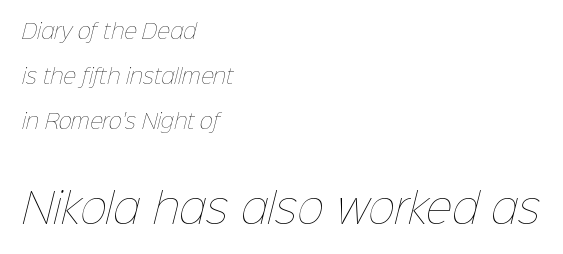
Do the characters align in a grid? No, the font is proportional. All the whitespace from short lines collects on the right. The line texture is even and compact thanks to regular tracking. Bold? No — there's no thickening of the strokes.
